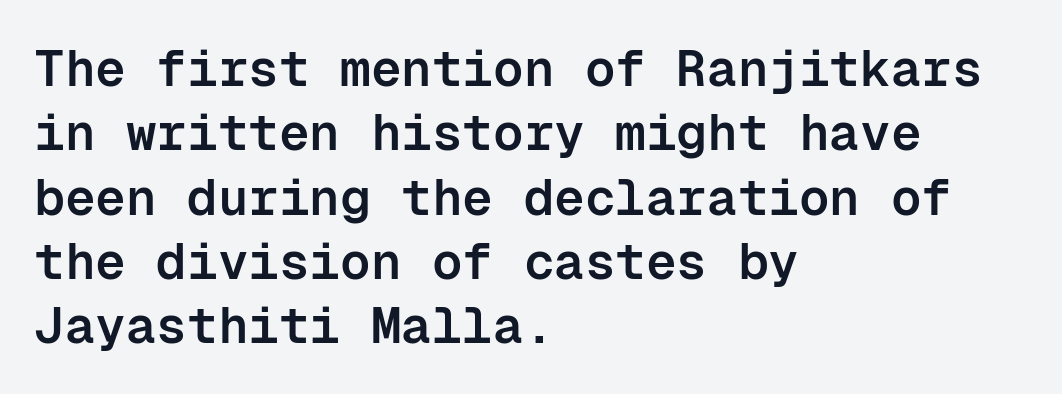
The image shows 51 px semibold sans-serif type, upright, monospaced; set left-aligned, normal line spacing (1.26x), normal letter spacing, not underlined; low stroke contrast and a medium x-height.
